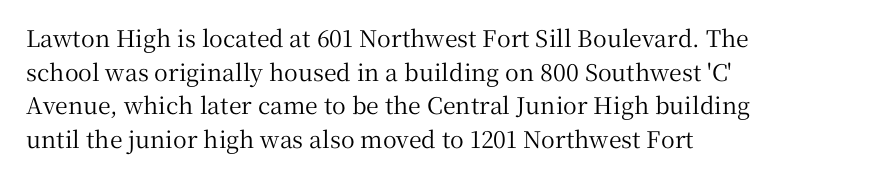
{"italic": "no", "underline": "no", "align": "left", "line_spacing": "normal", "line_spacing_ratio": 1.46, "letter_spacing": "normal", "letter_spacing_em": 0.0, "glyph_px": 23}
